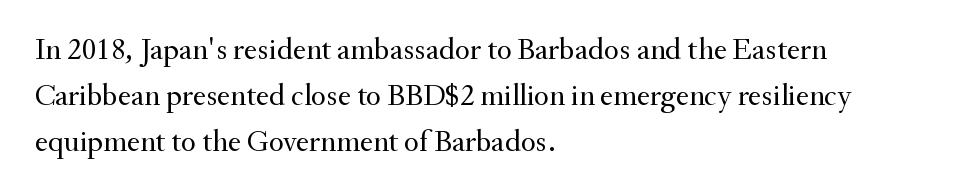
Compared with a centered layout, this one pins lines to the left instead. Varying glyph widths throughout — classic text-font behaviour. This sample uses an upright cut, with every glyph sitting square on the baseline. Unmarked baselines from the first word to the last.
